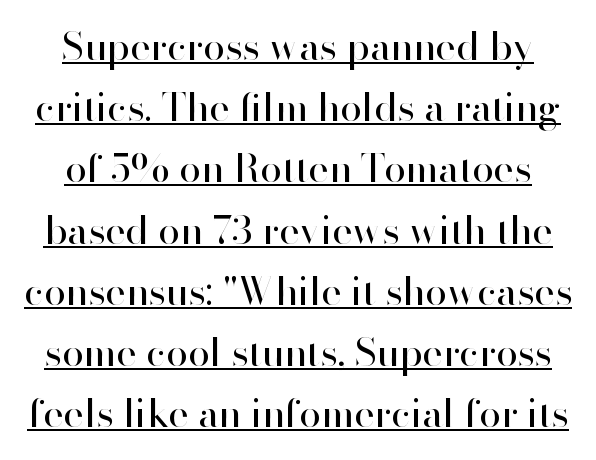
{"serif": "no", "italic": "no", "bold": "no", "weight": "regular", "width": "normal", "stroke_contrast": "high", "x_height": "small", "monospaced": "no", "underline": "yes", "align": "center", "line_spacing": "normal", "line_spacing_ratio": 1.57, "letter_spacing": "normal", "letter_spacing_em": 0.0, "glyph_px": 39}
